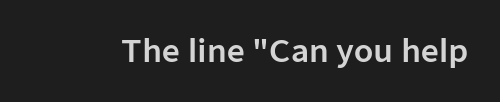
Q: Is the text italic (slanted)? A: No, it is upright.
Q: Is the typeface a serif or a sans-serif typeface? A: Sans-serif.
Q: Is the text underlined? A: No.
Q: Is the spacing between letters normal or unusually wide? A: Normal.
Q: Width (condensed, normal, or wide)? A: Normal.
Q: Stroke contrast? A: Low.
Q: x-height? A: Medium.
Q: Monospaced? A: No.
